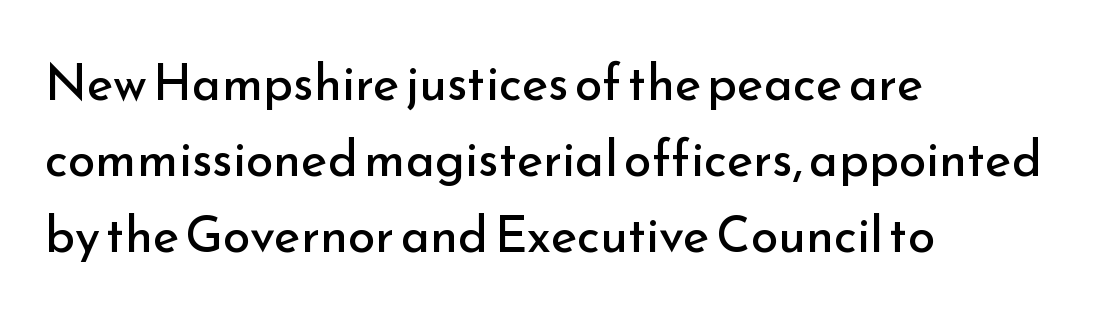
The image shows 50 px regular-weight sans-serif type, upright; set left-aligned, normal line spacing (1.52x), normal letter spacing, not underlined; low stroke contrast and a small x-height.
